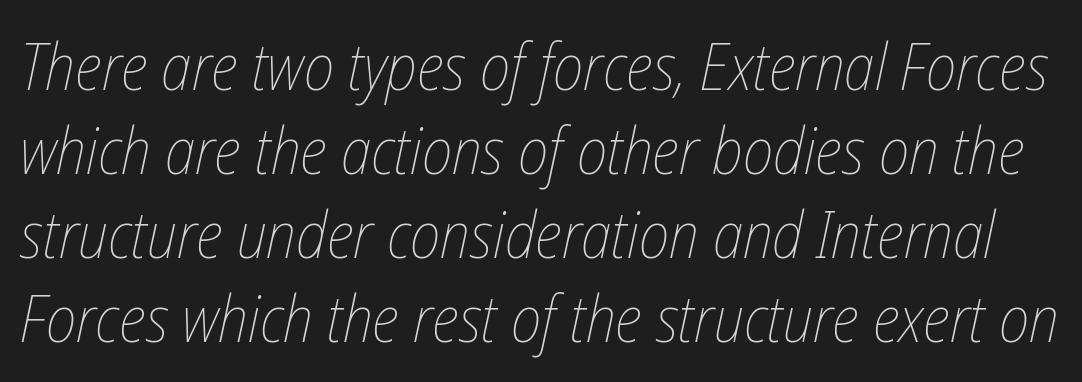
Q: Is the text bold? A: No.
Q: Is the text italic (slanted)? A: Yes, it leans right by about 12 degrees.
Q: Is the text underlined? A: No.
Q: Is the spacing between letters normal or unusually wide? A: Normal.
Q: Is the spacing between lines tight, normal or loose? A: Normal.
Q: Width (condensed, normal, or wide)? A: Condensed.
Q: Stroke contrast? A: Low.
Q: x-height? A: Medium.
Q: Monospaced? A: No.
